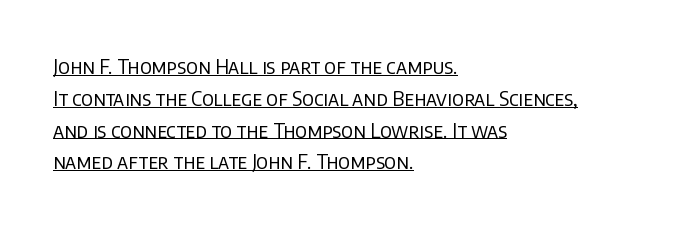
The image shows 20 px text type, upright; set left-aligned, normal line spacing (1.59x), normal letter spacing, underlined.
